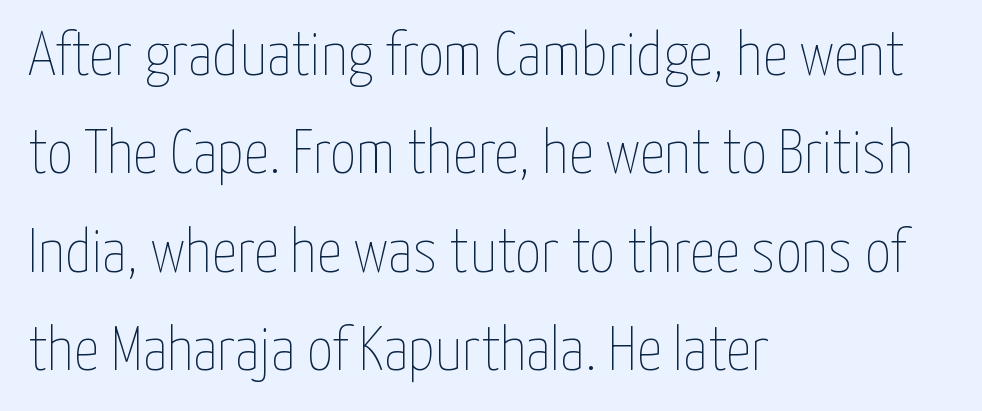
{"italic": "no", "bold": "no", "weight": "thin", "width": "condensed", "stroke_contrast": "low", "x_height": "medium", "monospaced": "no", "underline": "no", "align": "left", "line_spacing": "normal", "line_spacing_ratio": 1.56, "letter_spacing": "normal", "letter_spacing_em": 0.0, "glyph_px": 63}
